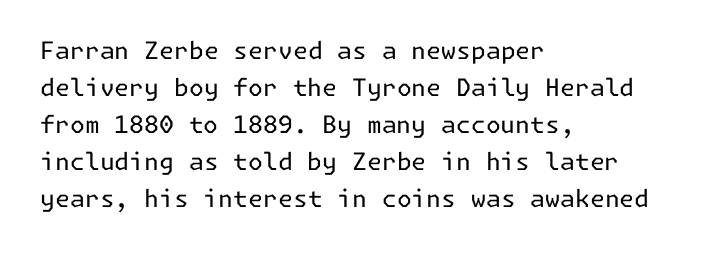
Q: Is the text bold? A: No.
Q: Is the text italic (slanted)? A: No, it is upright.
Q: Is the text underlined? A: No.
Q: How is the paragraph aligned? A: Left-aligned.
Q: Is the spacing between letters normal or unusually wide? A: Normal.
Q: Is the spacing between lines tight, normal or loose? A: Normal.
